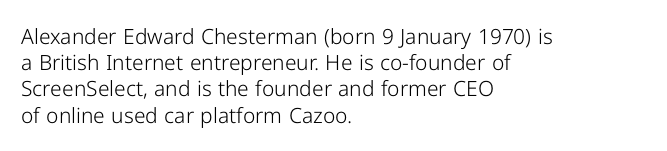
{"italic": "no", "bold": "no", "underline": "no", "align": "left", "line_spacing": "normal", "line_spacing_ratio": 1.25, "letter_spacing": "normal", "letter_spacing_em": 0.0, "glyph_px": 21}
